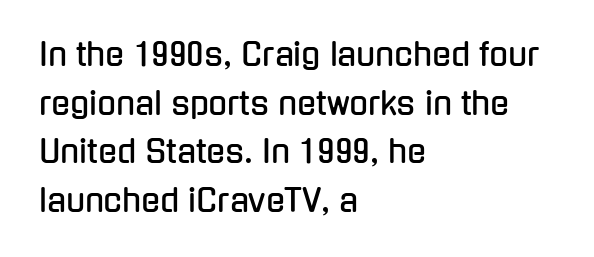
{"serif": "no", "italic": "no", "width": "condensed", "stroke_contrast": "low", "x_height": "medium", "monospaced": "no", "underline": "no", "align": "left", "line_spacing": "normal", "line_spacing_ratio": 1.57, "letter_spacing": "normal", "letter_spacing_em": 0.0, "glyph_px": 31}
